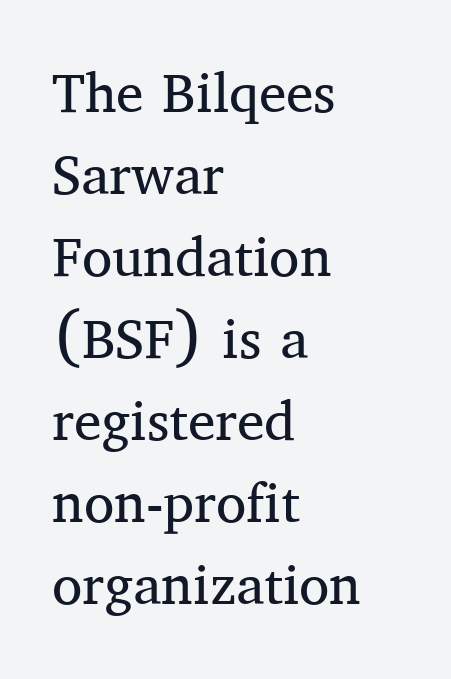
Quick note: underline off. A classic flush-left, rag-right setting is used for this passage. Upright lettering throughout. The rendering uses a moderate line-height, typical for paragraphs.
